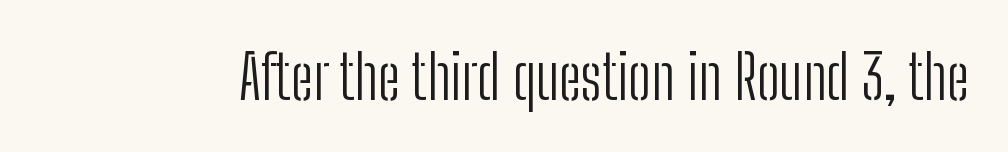
Q: Is the text bold? A: No.
Q: Is the text italic (slanted)? A: No, it is upright.
Q: Is the typeface a serif or a sans-serif typeface? A: Sans-serif.
Q: Is the text underlined? A: No.
Q: Is the spacing between letters normal or unusually wide? A: Normal.
Q: Width (condensed, normal, or wide)? A: Condensed.
Q: Stroke contrast? A: Low.
Q: x-height? A: Medium.
Q: Monospaced? A: No.
